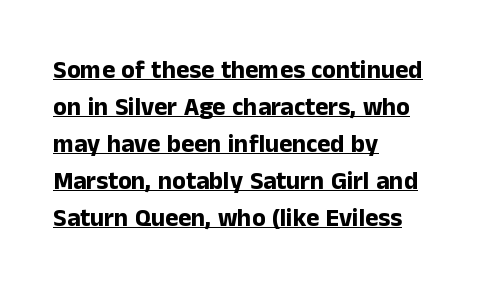
The ragged edge is on the right, which tells us the setting is flush left. The rendering uses a bold face; every stroke is thick and dark. Decoration check: the copy is underlined. Quick note: interline space is typical.
